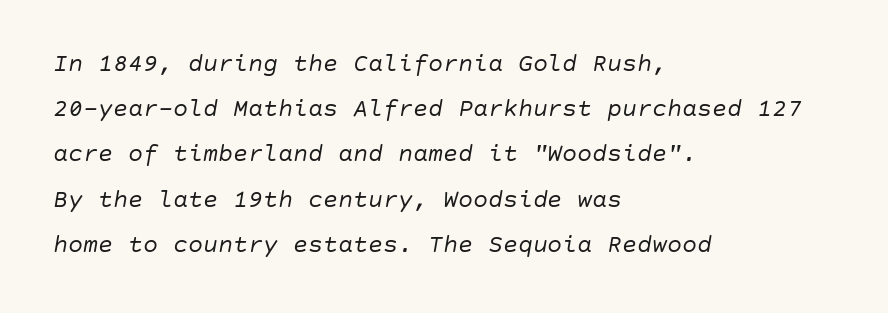
Tracking value appears to be zero — textbook default spacing. The face used here has a pronounced slope to its letters. These lines are set flush left with a ragged right edge. Has an underline been added? It has not.
